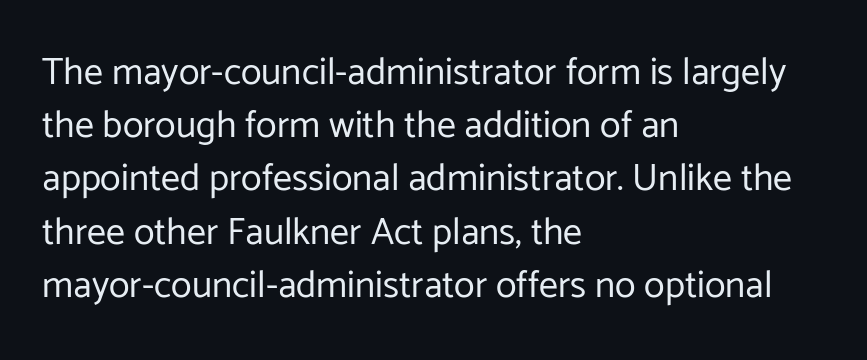
Each letter keeps its own natural width here, so spacing adapts to shape. This rendering leaves character spacing at its baseline value. Leading matches the norm, producing a regular column. Posture: upright roman.
